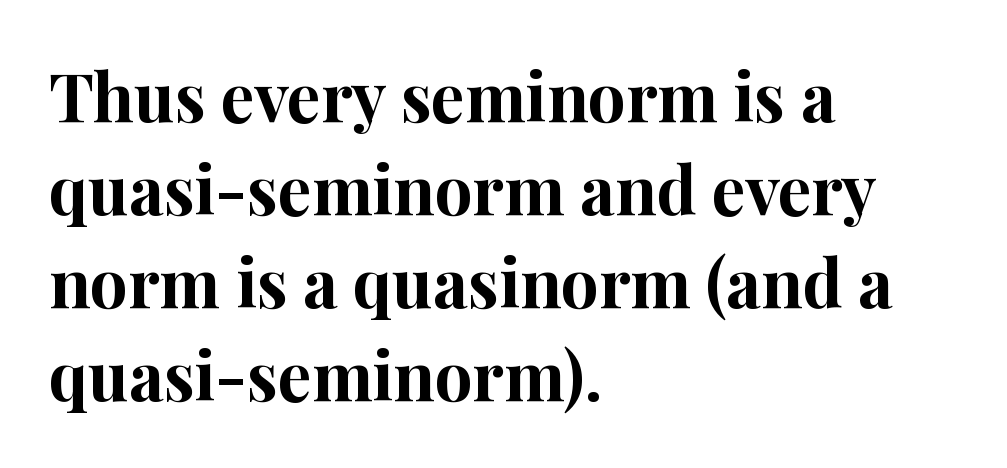
{"serif": "yes", "italic": "no", "bold": "yes", "weight": "bold", "width": "normal", "stroke_contrast": "high", "x_height": "medium", "monospaced": "no", "underline": "no", "align": "left", "line_spacing": "normal", "line_spacing_ratio": 1.39, "letter_spacing": "normal", "letter_spacing_em": 0.0, "glyph_px": 67}
